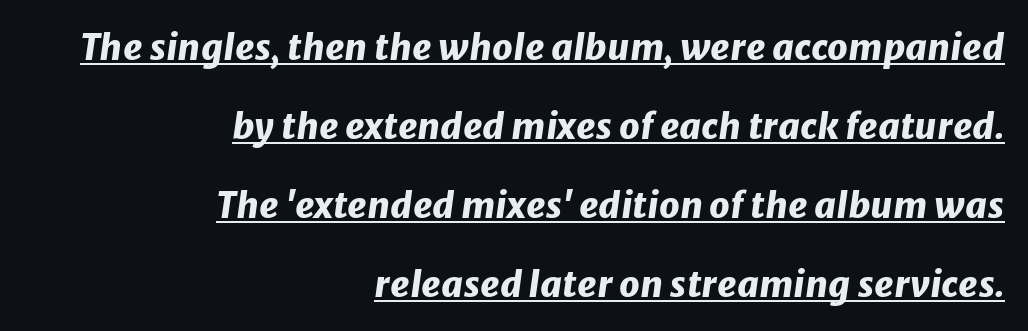
{"italic": "yes", "lean": "right", "slant_degrees": 8, "bold": "yes", "weight": "heavy", "width": "normal", "stroke_contrast": "low", "x_height": "medium", "monospaced": "no", "underline": "yes", "align": "right", "line_spacing": "loose", "line_spacing_ratio": 2.19, "letter_spacing": "normal", "letter_spacing_em": 0.0, "glyph_px": 36}
